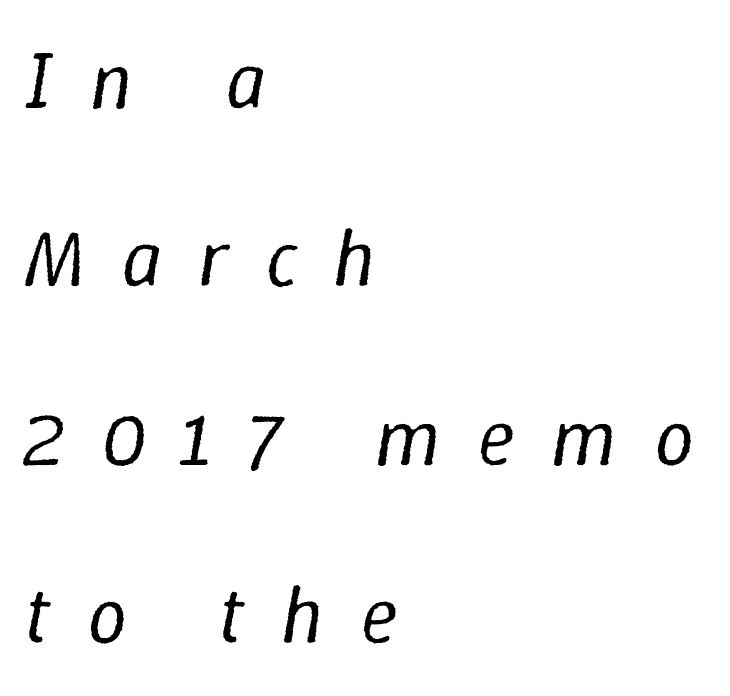
{"italic": "yes", "lean": "right", "slant_degrees": 9, "bold": "no", "weight": "regular", "width": "normal", "stroke_contrast": "low", "x_height": "medium", "monospaced": "no", "underline": "no", "align": "left", "line_spacing": "loose", "line_spacing_ratio": 2.23, "letter_spacing": "wide", "letter_spacing_em": 0.45, "glyph_px": 80}
